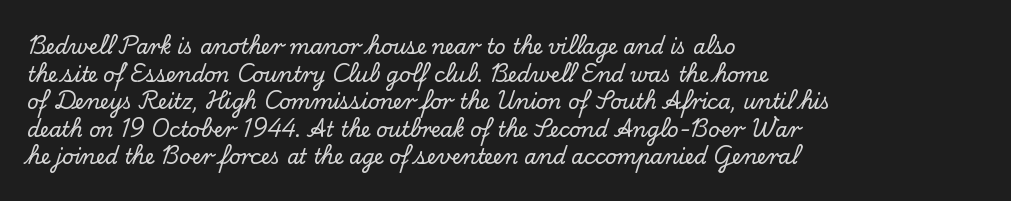
Q: Is the text italic (slanted)? A: Yes.
Q: Is the text underlined? A: No.
Q: How is the paragraph aligned? A: Left-aligned.
Q: Is the spacing between letters normal or unusually wide? A: Normal.
Q: Is the spacing between lines tight, normal or loose? A: Normal.
